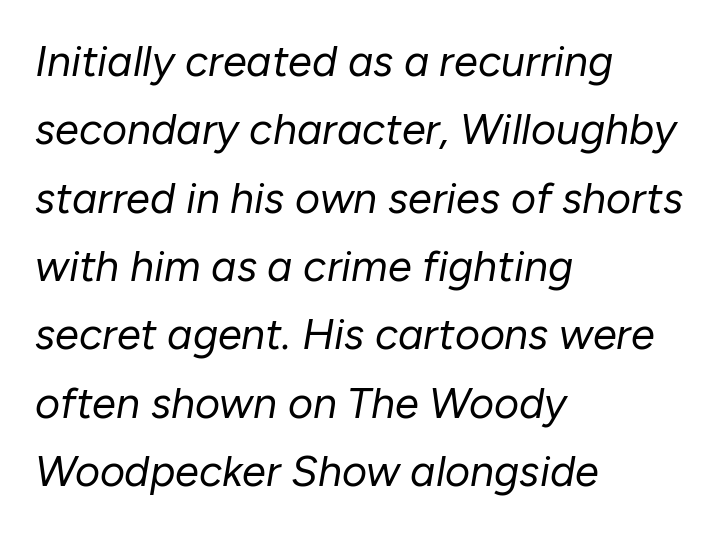
Q: Is the text bold? A: No.
Q: Is the text italic (slanted)? A: Yes, it leans right by about 10 degrees.
Q: Is the text underlined? A: No.
Q: How is the paragraph aligned? A: Left-aligned.
Q: Is the spacing between letters normal or unusually wide? A: Normal.
Q: Is the spacing between lines tight, normal or loose? A: Normal.
Q: Width (condensed, normal, or wide)? A: Normal.
Q: Stroke contrast? A: Low.
Q: x-height? A: Medium.
Q: Monospaced? A: No.
